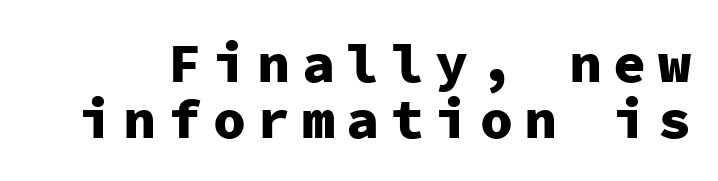
{"serif": "no", "italic": "no", "bold": "yes", "weight": "heavy", "width": "normal", "stroke_contrast": "low", "x_height": "medium", "monospaced": "yes", "underline": "no", "line_spacing": "tight", "line_spacing_ratio": 1.01, "letter_spacing": "wide", "letter_spacing_em": 0.21, "glyph_px": 55}
